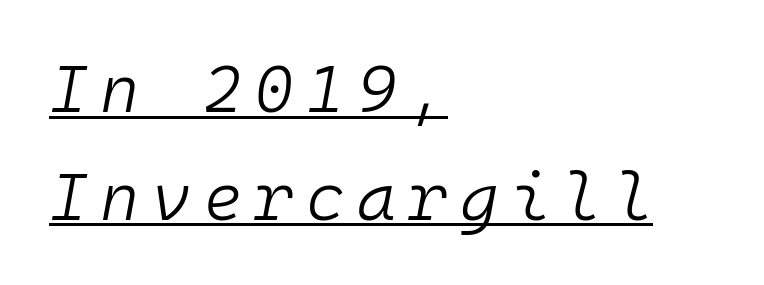
The image shows 67 px light type, italic (leaning right), monospaced; set left-aligned, normal line spacing (1.61x), underlined; low stroke contrast and a medium x-height.
